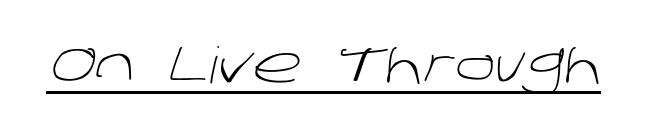
Q: Is the text bold? A: No.
Q: Is the typeface a serif or a sans-serif typeface? A: Sans-serif.
Q: Is the text underlined? A: Yes.
Q: Is the spacing between letters normal or unusually wide? A: Normal.
Q: Width (condensed, normal, or wide)? A: Normal.
Q: Stroke contrast? A: Low.
Q: x-height? A: Large.
Q: Monospaced? A: No.
